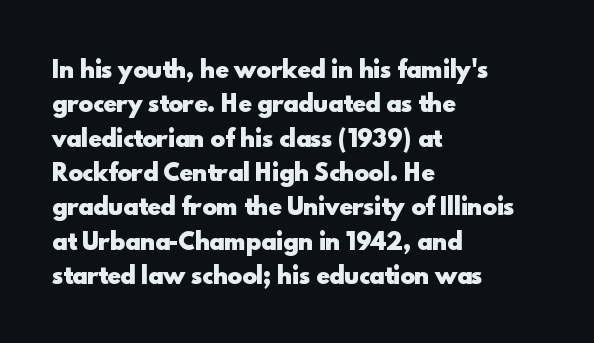
{"italic": "no", "bold": "yes", "underline": "no", "align": "left", "line_spacing": "normal", "line_spacing_ratio": 1.56, "letter_spacing": "normal", "letter_spacing_em": 0.0, "glyph_px": 22}
